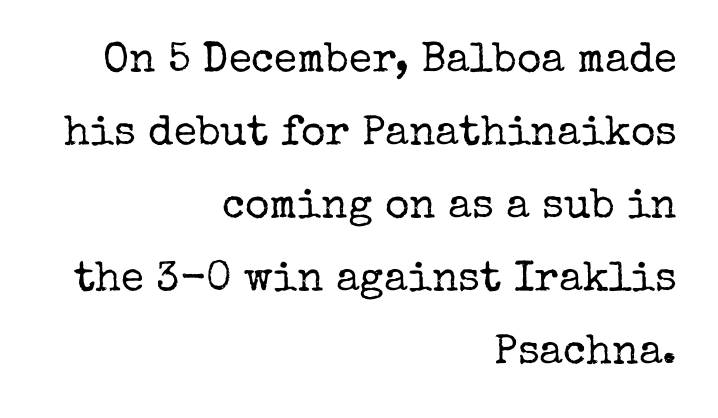
Character widths vary here, with narrow letters taking less room than wide ones. Each line ends at the same right margin while the left side varies. I'd call this a serif setting — the letters wear small feet. The axis of the letterforms is exactly vertical.
